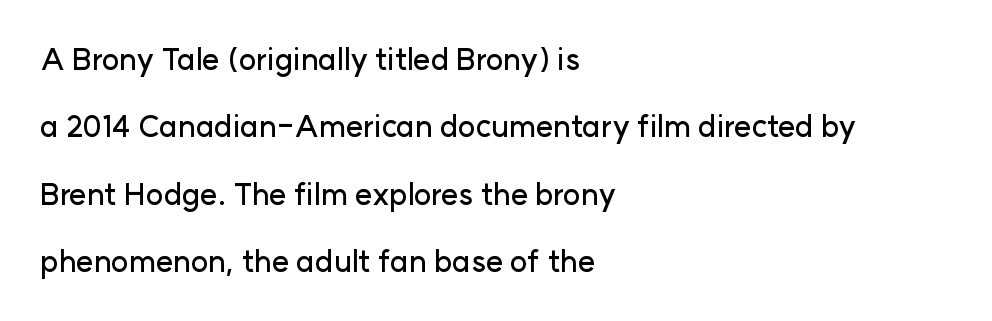
Q: Is the text italic (slanted)? A: No, it is upright.
Q: Is the typeface a serif or a sans-serif typeface? A: Sans-serif.
Q: Is the text underlined? A: No.
Q: How is the paragraph aligned? A: Left-aligned.
Q: Is the spacing between letters normal or unusually wide? A: Normal.
Q: Is the spacing between lines tight, normal or loose? A: Loose.
Q: Width (condensed, normal, or wide)? A: Normal.
Q: Stroke contrast? A: Low.
Q: x-height? A: Medium.
Q: Monospaced? A: No.
